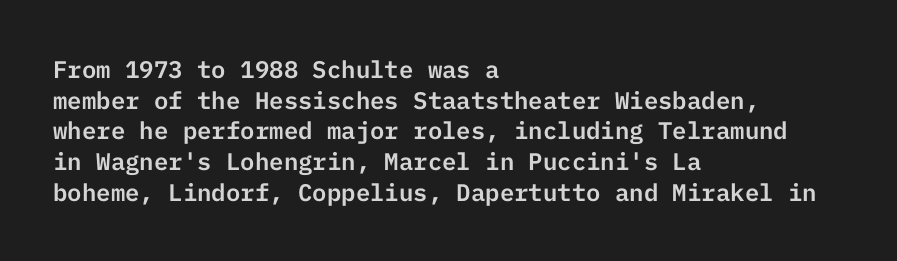
Q: Is the text italic (slanted)? A: No, it is upright.
Q: Is the text underlined? A: No.
Q: How is the paragraph aligned? A: Left-aligned.
Q: Is the spacing between letters normal or unusually wide? A: Normal.
Q: Is the spacing between lines tight, normal or loose? A: Normal.
